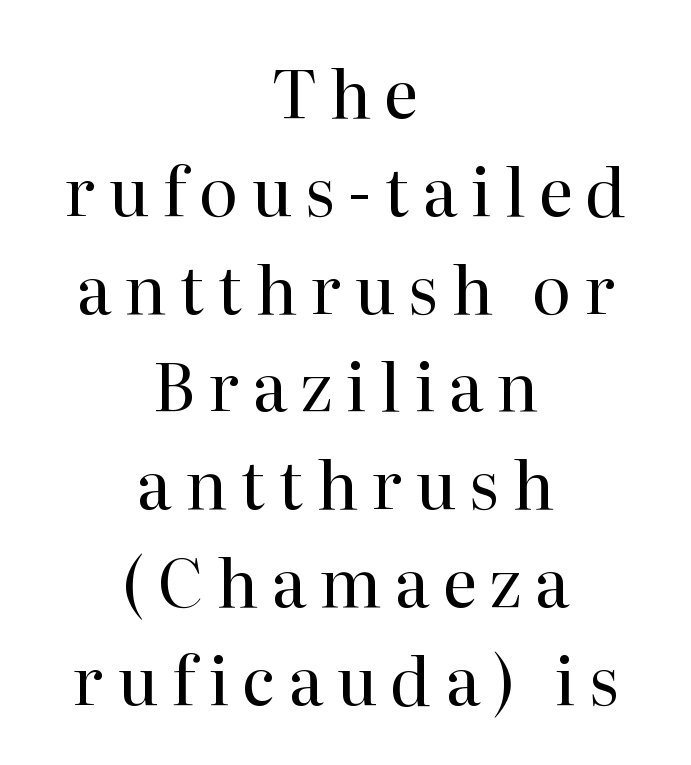
Q: Is the text bold? A: No.
Q: Is the text italic (slanted)? A: No, it is upright.
Q: Is the typeface a serif or a sans-serif typeface? A: Serif.
Q: Is the text underlined? A: No.
Q: How is the paragraph aligned? A: Centered.
Q: Is the spacing between lines tight, normal or loose? A: Normal.
Q: Width (condensed, normal, or wide)? A: Normal.
Q: Stroke contrast? A: High.
Q: x-height? A: Medium.
Q: Monospaced? A: No.
